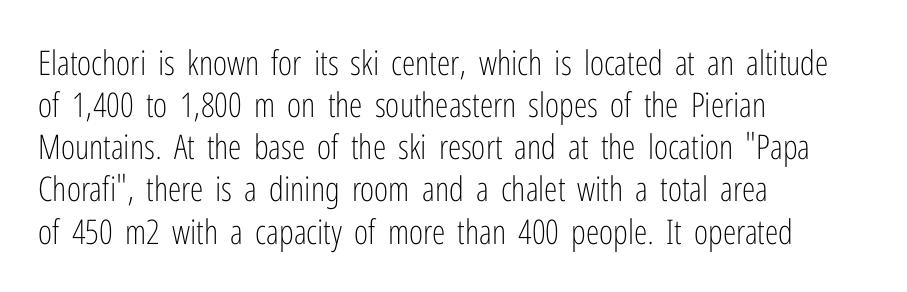
The image shows 34 px light, condensed sans-serif type, upright; set left-aligned, line spacing 1.24x, normal letter spacing, not underlined; low stroke contrast and a medium x-height.
